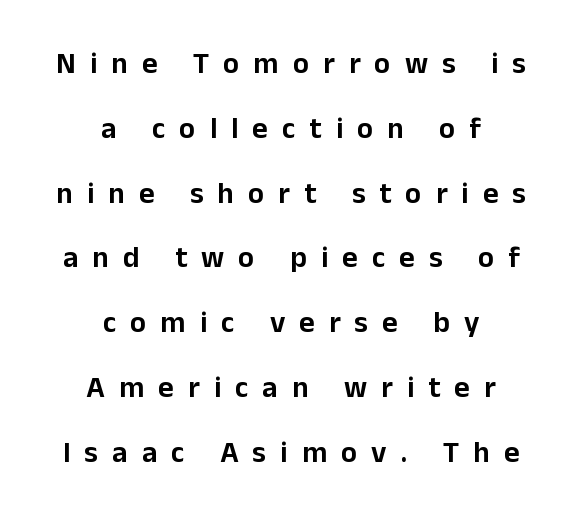
{"serif": "no", "italic": "no", "width": "normal", "stroke_contrast": "low", "x_height": "medium", "monospaced": "no", "underline": "no", "align": "center", "line_spacing": "loose", "line_spacing_ratio": 2.16, "letter_spacing": "wide", "letter_spacing_em": 0.47, "glyph_px": 30}
